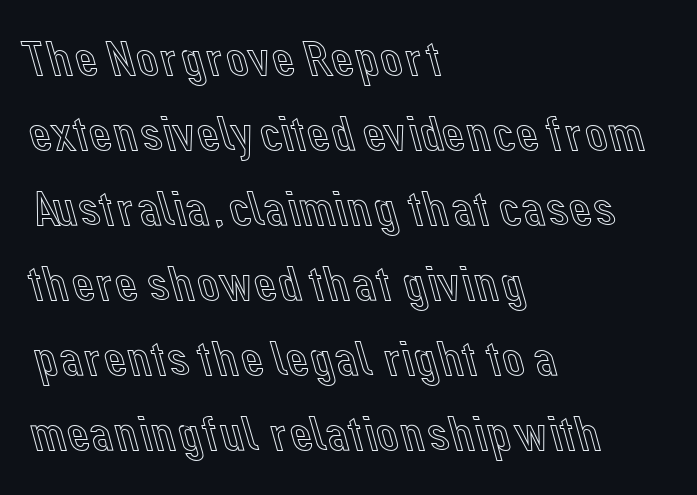
The image shows 50 px text type; set left-aligned, normal line spacing (1.5x), normal letter spacing, not underlined; a medium x-height.
